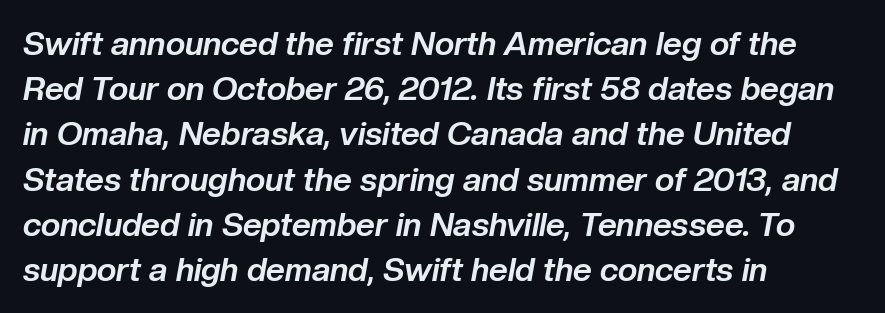
{"italic": "yes", "lean": "right", "slant_degrees": 10, "bold": "yes", "weight": "bold", "width": "normal", "stroke_contrast": "low", "x_height": "medium", "monospaced": "no", "underline": "no", "align": "left", "line_spacing": "normal", "line_spacing_ratio": 1.37, "letter_spacing": "normal", "letter_spacing_em": 0.0, "glyph_px": 33}
